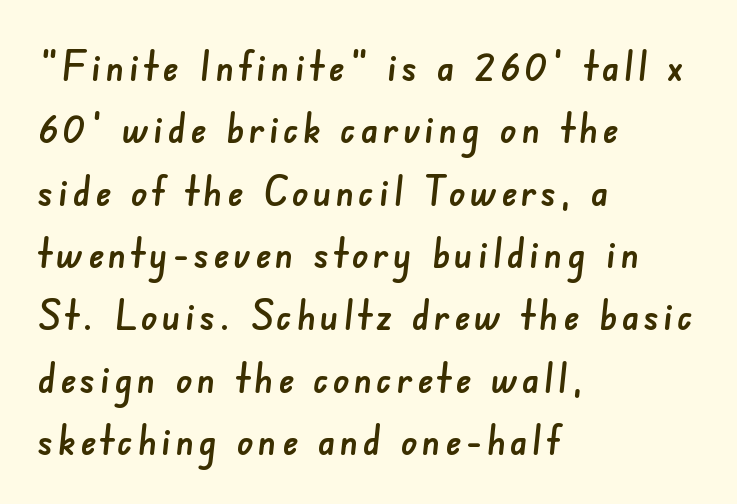
Q: Is the typeface a serif or a sans-serif typeface? A: Sans-serif.
Q: Is the text underlined? A: No.
Q: How is the paragraph aligned? A: Left-aligned.
Q: Is the spacing between lines tight, normal or loose? A: Normal.
Q: Width (condensed, normal, or wide)? A: Normal.
Q: Stroke contrast? A: Low.
Q: x-height? A: Small.
Q: Monospaced? A: No.
